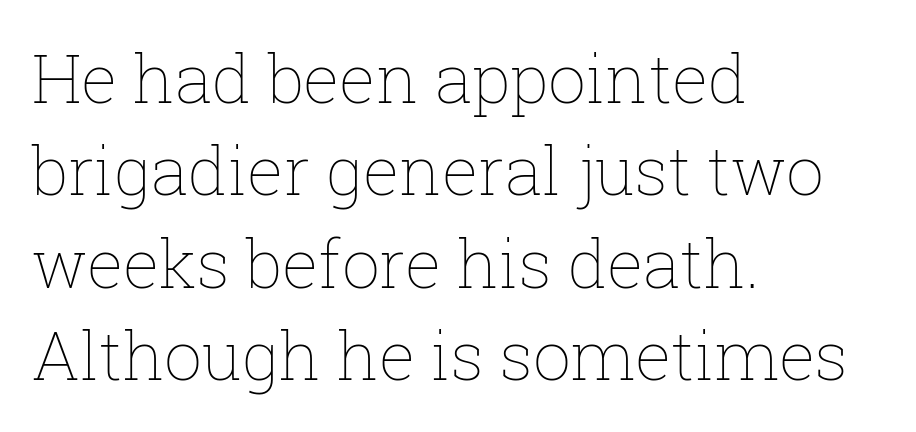
The passage shown is typed in a proportional face where columns would drift. In terms of posture, this sample is upright. These glyphs show unthickened strokes, regular width or finer. Plain, unruled lines of type. Where is the straight margin? On the left.
